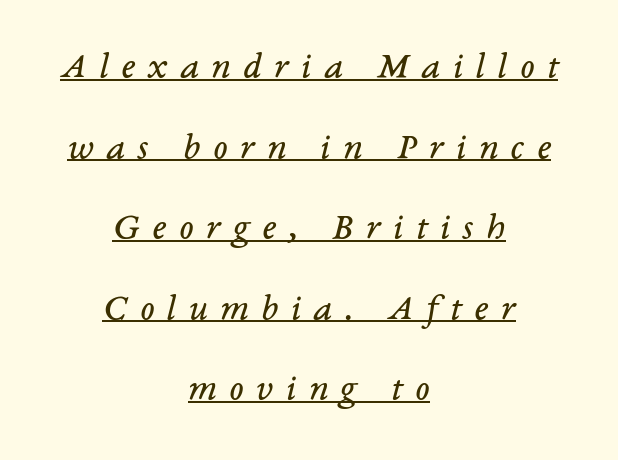
{"serif": "yes", "italic": "yes", "lean": "right", "slant_degrees": 14, "bold": "no", "weight": "regular", "width": "normal", "stroke_contrast": "low", "x_height": "medium", "monospaced": "no", "underline": "yes", "align": "center", "line_spacing": "loose", "line_spacing_ratio": 2.12, "letter_spacing": "wide", "letter_spacing_em": 0.33, "glyph_px": 38}
